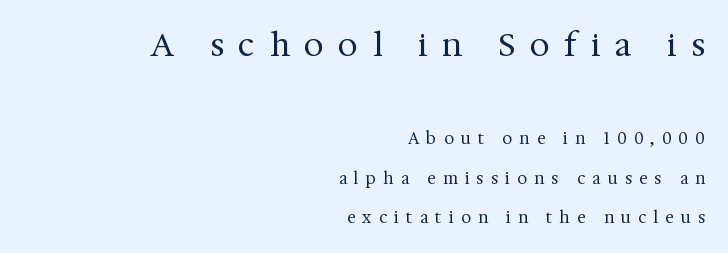
Q: Is the text bold? A: No.
Q: Is the text italic (slanted)? A: No, it is upright.
Q: Is the typeface a serif or a sans-serif typeface? A: Serif.
Q: Is the text underlined? A: No.
Q: How is the paragraph aligned? A: Right-aligned.
Q: Is the spacing between letters normal or unusually wide? A: Unusually wide.
Q: Is the spacing between lines tight, normal or loose? A: Loose.
Q: Which block of text is set in a larger size, the first (top) or the second (bottom)? A: The first (top) one.
Q: Width (condensed, normal, or wide)? A: Normal.
Q: Stroke contrast? A: Medium.
Q: x-height? A: Medium.
Q: Monospaced? A: No.
